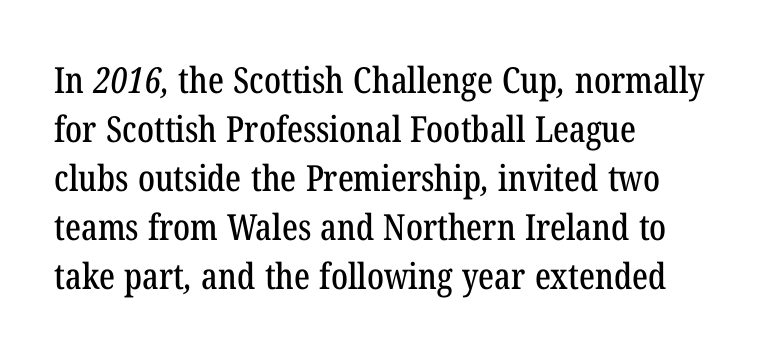
{"serif": "yes", "width": "condensed", "stroke_contrast": "low", "x_height": "medium", "monospaced": "no", "underline": "no", "align": "left", "line_spacing": "normal", "line_spacing_ratio": 1.36, "letter_spacing": "normal", "letter_spacing_em": 0.0, "glyph_px": 36}
